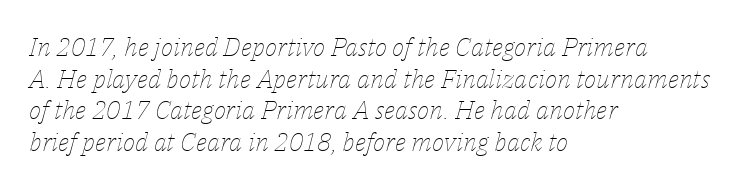
No heavy texture on the line: the type isn't bold. In CSS terms this would be text-align: left. There's an unmistakable incline to the writing here. Any mark beneath the type? The region is blank.
